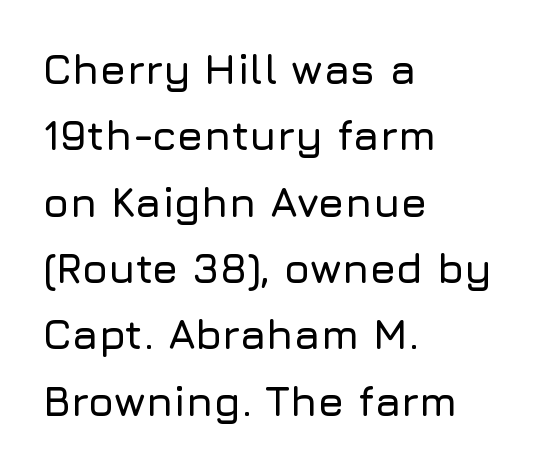
The image shows 42 px sans-serif type, upright; set left-aligned, normal line spacing (1.58x), normal letter spacing, not underlined; low stroke contrast and a medium x-height.
